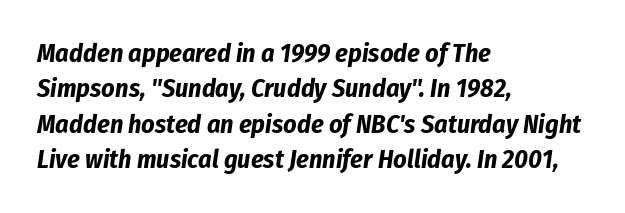
Honestly, the letter spacing is just normal — you wouldn't notice it. Line beginnings align vertically; line endings do not. In terms of posture, this sample is oblique. Typesetter's note: full bold, strokes at maximum text heaviness.
